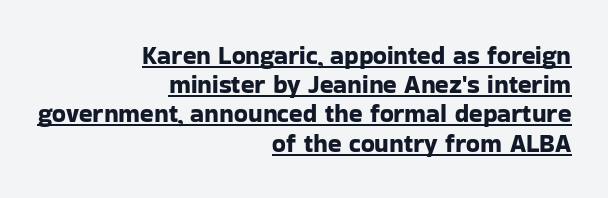
The image shows 25 px text type, upright; set right-aligned, line spacing 1.17x, normal letter spacing, underlined.
